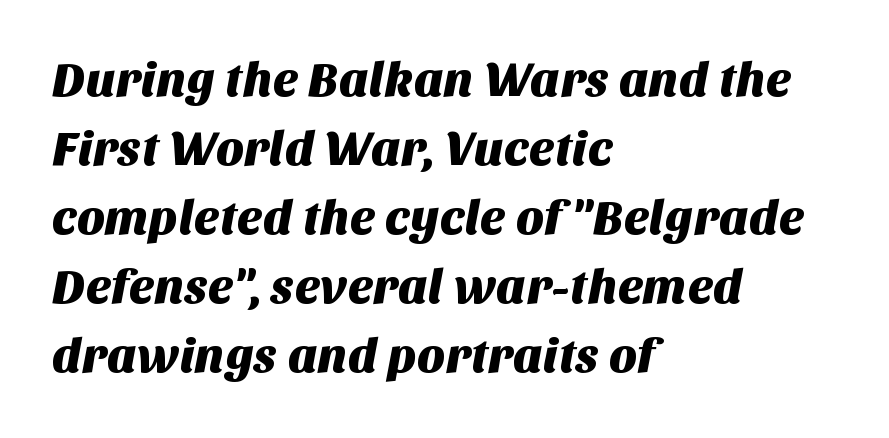
Q: Is the typeface a serif or a sans-serif typeface? A: Sans-serif.
Q: Is the text underlined? A: No.
Q: How is the paragraph aligned? A: Left-aligned.
Q: Is the spacing between letters normal or unusually wide? A: Normal.
Q: Is the spacing between lines tight, normal or loose? A: Normal.
Q: Width (condensed, normal, or wide)? A: Normal.
Q: Stroke contrast? A: Medium.
Q: x-height? A: Large.
Q: Monospaced? A: No.
